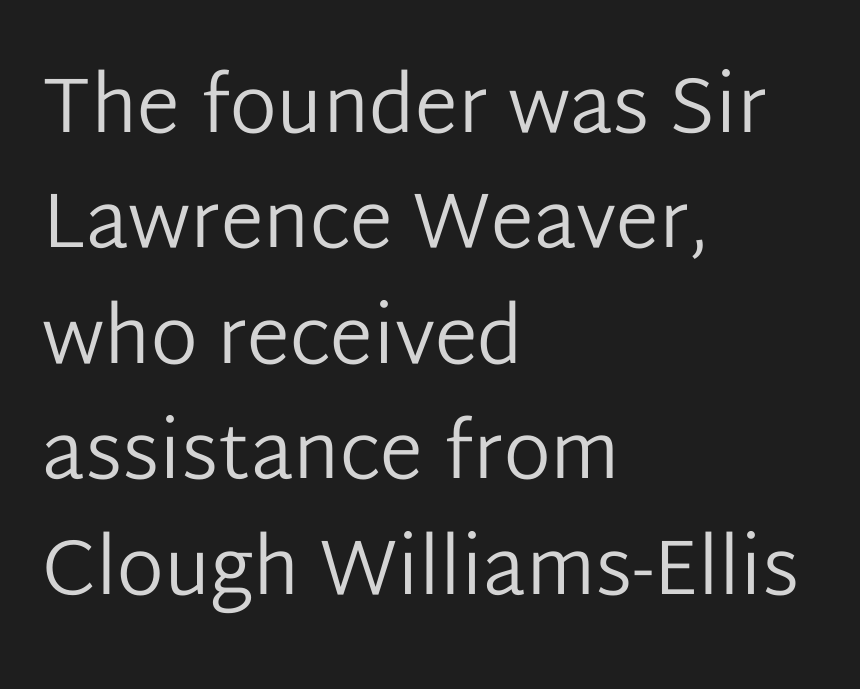
Q: Is the text bold? A: No.
Q: Is the text italic (slanted)? A: No, it is upright.
Q: Is the typeface a serif or a sans-serif typeface? A: Sans-serif.
Q: Is the text underlined? A: No.
Q: How is the paragraph aligned? A: Left-aligned.
Q: Is the spacing between letters normal or unusually wide? A: Normal.
Q: Is the spacing between lines tight, normal or loose? A: Normal.
Q: Width (condensed, normal, or wide)? A: Normal.
Q: Stroke contrast? A: Low.
Q: x-height? A: Medium.
Q: Monospaced? A: No.
